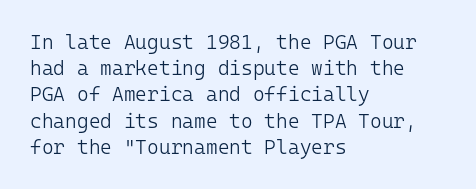
Q: Is the text bold? A: No.
Q: Is the text italic (slanted)? A: No, it is upright.
Q: Is the text underlined? A: No.
Q: How is the paragraph aligned? A: Left-aligned.
Q: Is the spacing between letters normal or unusually wide? A: Normal.
Q: Is the spacing between lines tight, normal or loose? A: Normal.
